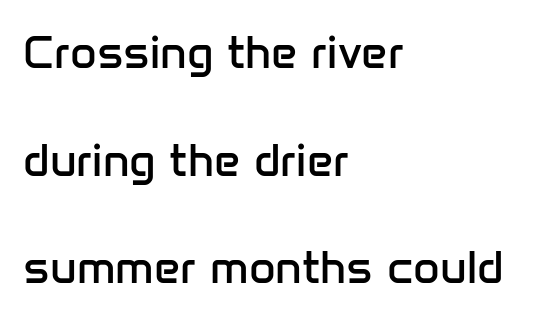
Q: Is the text bold? A: No.
Q: Is the text italic (slanted)? A: No, it is upright.
Q: Is the typeface a serif or a sans-serif typeface? A: Sans-serif.
Q: Is the text underlined? A: No.
Q: How is the paragraph aligned? A: Left-aligned.
Q: Is the spacing between letters normal or unusually wide? A: Normal.
Q: Is the spacing between lines tight, normal or loose? A: Loose.
Q: Width (condensed, normal, or wide)? A: Normal.
Q: Stroke contrast? A: Low.
Q: x-height? A: Medium.
Q: Monospaced? A: No.
